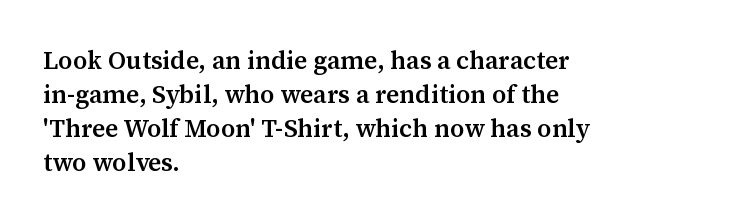
{"italic": "no", "bold": "semi", "underline": "no", "align": "left", "line_spacing": "normal", "line_spacing_ratio": 1.36, "letter_spacing": "normal", "letter_spacing_em": 0.0, "glyph_px": 25}
